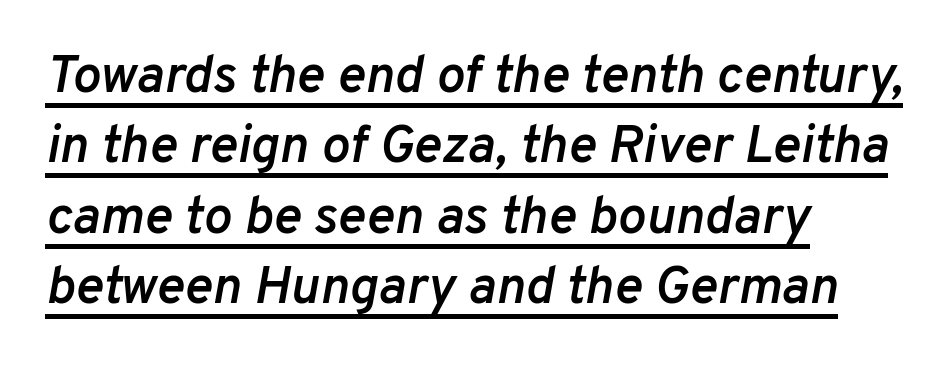
Interline gaps are of average width in this sample. Nobody touched the tracking dial on this one. The setting favours the left margin, as ordinary paragraphs usually do. What weight is shown? A semibold, between regular and bold. The rendering uses natural spacing where letterforms have individual widths. Slanted lettering throughout.
